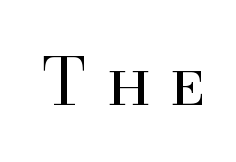
{"serif": "yes", "italic": "no", "bold": "no", "weight": "regular", "width": "normal", "stroke_contrast": "high", "x_height": "small", "monospaced": "no", "underline": "no", "letter_spacing": "wide", "letter_spacing_em": 0.3, "glyph_px": 66}
